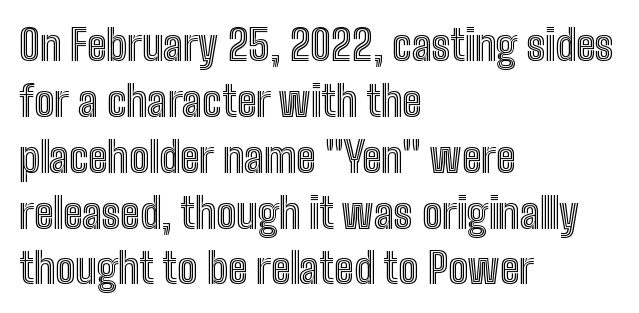
Q: Is the text italic (slanted)? A: No, it is upright.
Q: Is the text underlined? A: No.
Q: How is the paragraph aligned? A: Left-aligned.
Q: Is the spacing between letters normal or unusually wide? A: Normal.
Q: Is the spacing between lines tight, normal or loose? A: Normal.
Q: Width (condensed, normal, or wide)? A: Condensed.
Q: x-height? A: Medium.
Q: Monospaced? A: No.
